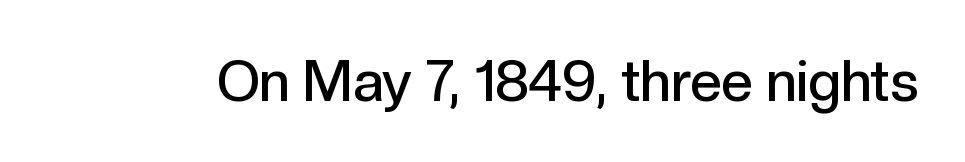
The image shows 56 px semibold sans-serif type, upright; set normal letter spacing, not underlined; a medium x-height.
